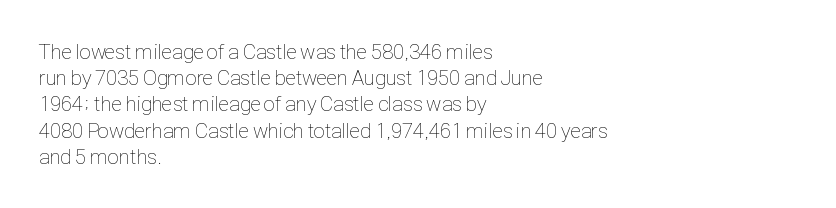
Does extra space separate the letters? No, they use regular spacing. Layout note: lines flush left. The area under the type is left untouched. This reads as an unemphasized weight, regular at the heaviest. This is roman type, the default non-slanted kind. Vertical spacing — default.
